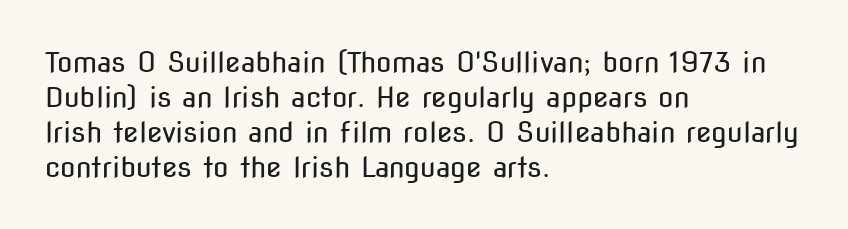
Glyph-to-glyph distance matches everyday printed text. Anything drawn beneath the words? Only blank space. Note the varied advance widths — an 'i' is clearly narrower than an 'm'. The type sits square on the baseline with zero lean. The block of text has a typical density, with ordinary space between rows.
